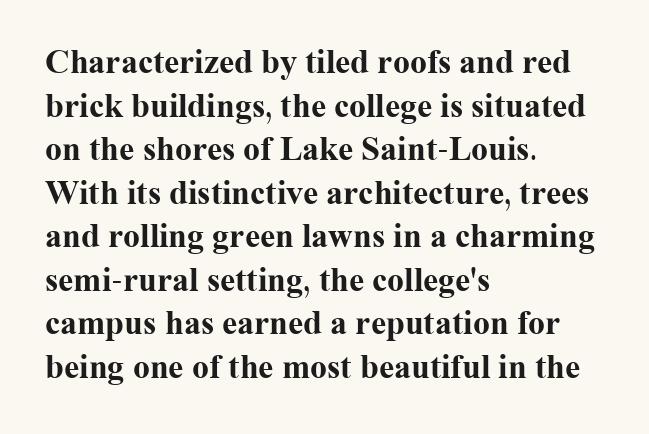
Q: Is the text bold? A: Yes.
Q: Is the text italic (slanted)? A: No, it is upright.
Q: Is the typeface a serif or a sans-serif typeface? A: Serif.
Q: Is the text underlined? A: No.
Q: How is the paragraph aligned? A: Left-aligned.
Q: Is the spacing between letters normal or unusually wide? A: Normal.
Q: Is the spacing between lines tight, normal or loose? A: Normal.
Q: Width (condensed, normal, or wide)? A: Normal.
Q: Stroke contrast? A: Medium.
Q: x-height? A: Medium.
Q: Monospaced? A: No.
